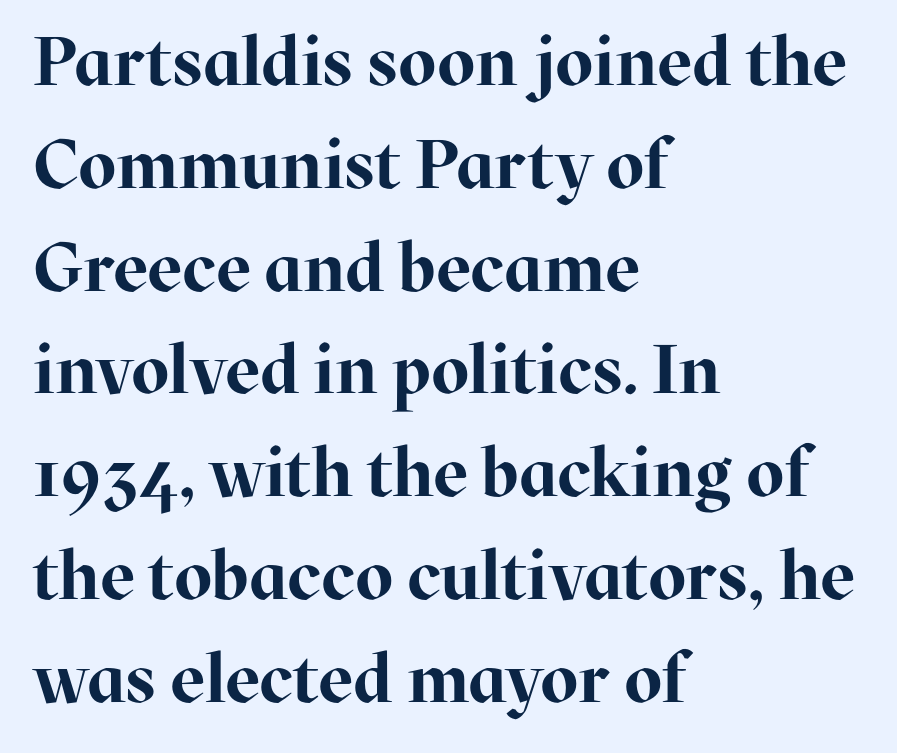
The image shows 69 px bold serif type, upright; set left-aligned, normal line spacing (1.49x), normal letter spacing, not underlined; high stroke contrast and a medium x-height.
